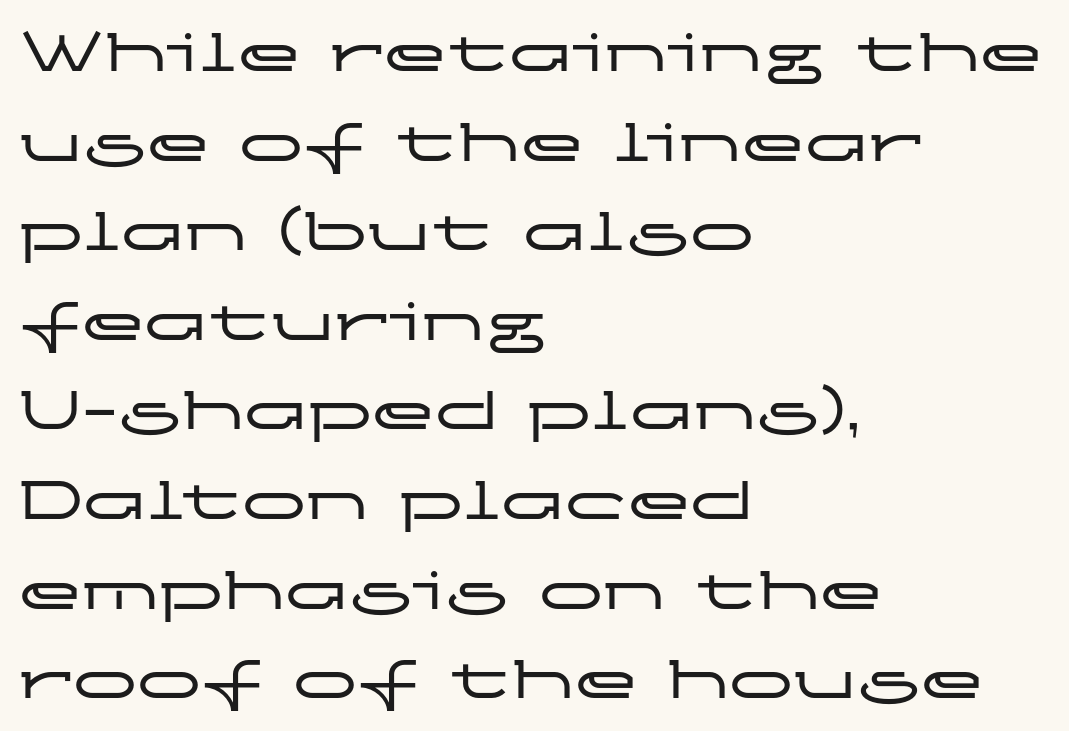
{"serif": "no", "italic": "no", "width": "wide", "stroke_contrast": "low", "x_height": "medium", "monospaced": "no", "underline": "no", "align": "left", "line_spacing": "normal", "line_spacing_ratio": 1.4, "letter_spacing": "normal", "letter_spacing_em": 0.0, "glyph_px": 64}
